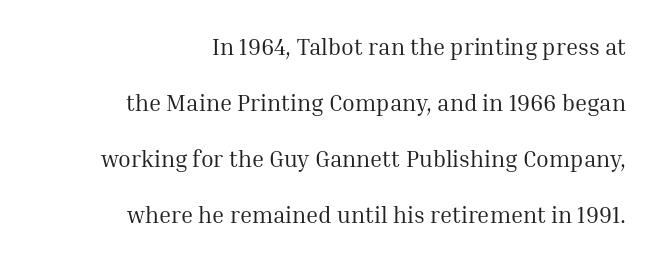
The image shows 23 px text type, upright; set right-aligned, loose line spacing (2.43x), normal letter spacing, not underlined.
